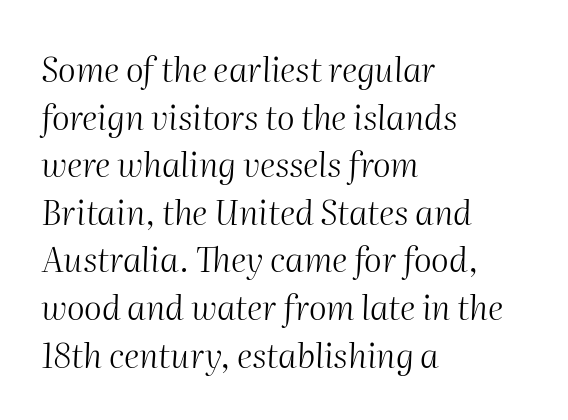
Q: Is the text bold? A: No.
Q: Is the text italic (slanted)? A: Yes, it leans right by about 2 degrees.
Q: Is the text underlined? A: No.
Q: How is the paragraph aligned? A: Left-aligned.
Q: Is the spacing between letters normal or unusually wide? A: Normal.
Q: Is the spacing between lines tight, normal or loose? A: Normal.
Q: Width (condensed, normal, or wide)? A: Normal.
Q: Stroke contrast? A: Medium.
Q: x-height? A: Medium.
Q: Monospaced? A: No.
